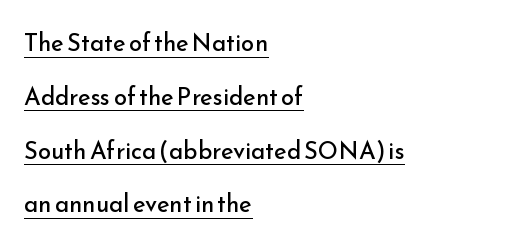
The image shows 24 px text type, upright; set left-aligned, loose line spacing (2.24x), normal letter spacing, underlined.
